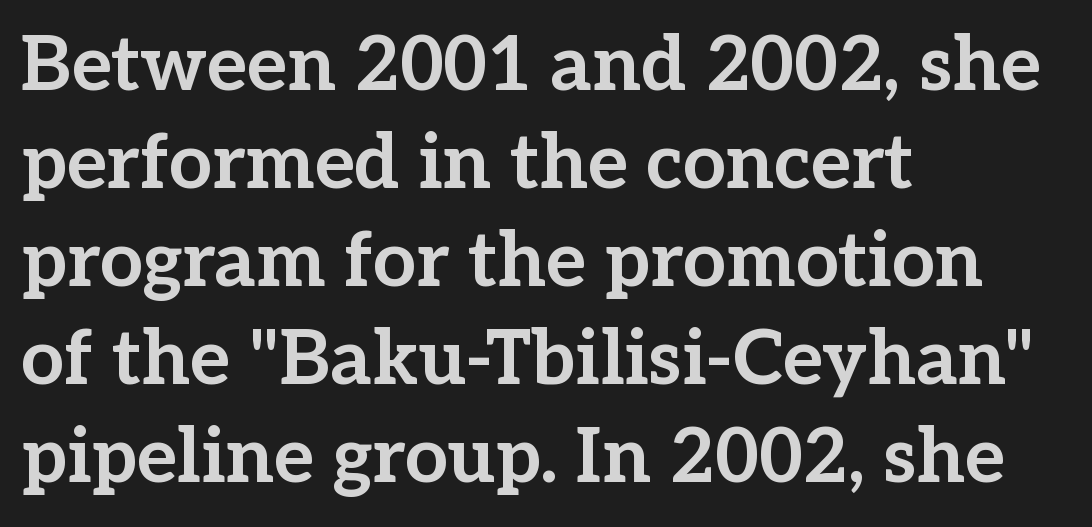
Q: Is the text bold? A: Yes.
Q: Is the text italic (slanted)? A: No, it is upright.
Q: Is the typeface a serif or a sans-serif typeface? A: Serif.
Q: Is the text underlined? A: No.
Q: How is the paragraph aligned? A: Left-aligned.
Q: Is the spacing between letters normal or unusually wide? A: Normal.
Q: Is the spacing between lines tight, normal or loose? A: Normal.
Q: Width (condensed, normal, or wide)? A: Normal.
Q: Stroke contrast? A: Low.
Q: x-height? A: Medium.
Q: Monospaced? A: No.
